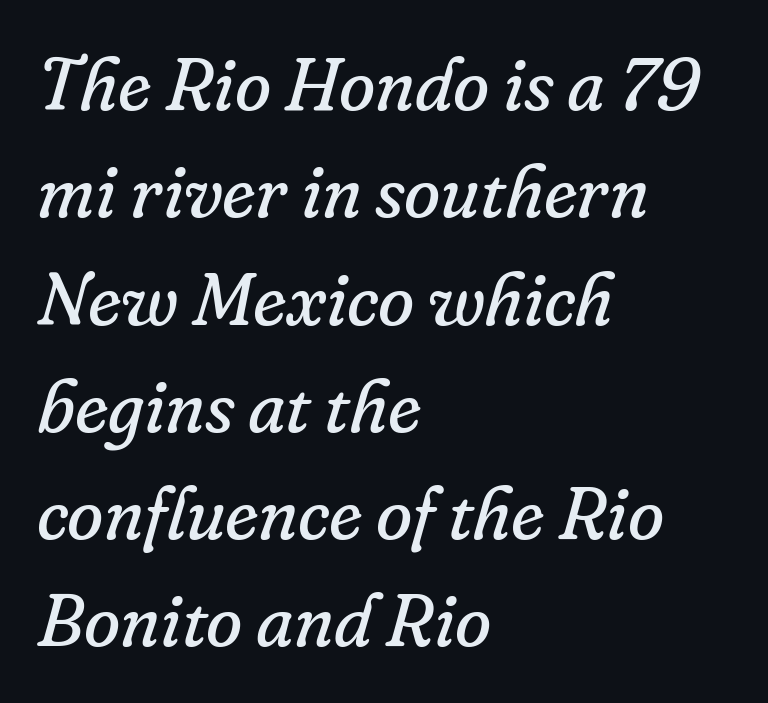
Q: Is the text bold? A: No.
Q: Is the text italic (slanted)? A: Yes, it leans right by about 16 degrees.
Q: Is the typeface a serif or a sans-serif typeface? A: Serif.
Q: Is the text underlined? A: No.
Q: How is the paragraph aligned? A: Left-aligned.
Q: Is the spacing between letters normal or unusually wide? A: Normal.
Q: Is the spacing between lines tight, normal or loose? A: Normal.
Q: Width (condensed, normal, or wide)? A: Normal.
Q: Stroke contrast? A: Low.
Q: x-height? A: Small.
Q: Monospaced? A: No.
